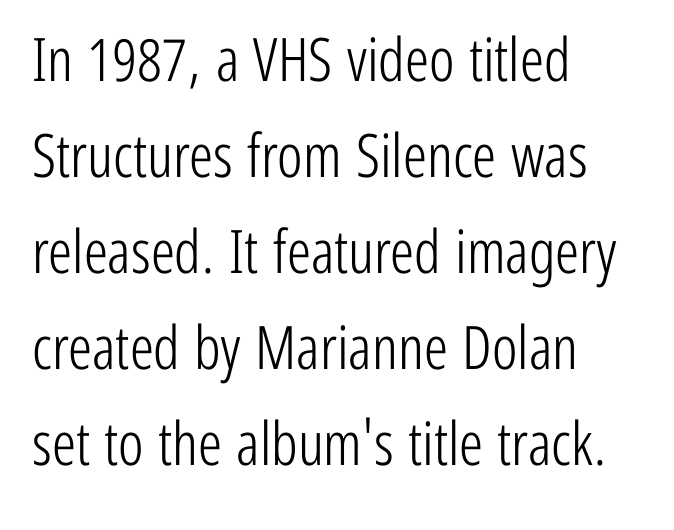
The image shows 60 px light, condensed sans-serif type, upright; set left-aligned, normal line spacing (1.6x), normal letter spacing, not underlined; low stroke contrast and a medium x-height.
